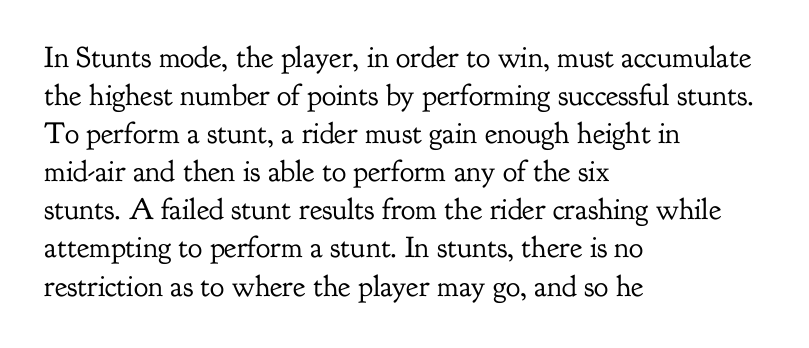
{"serif": "yes", "italic": "no", "bold": "no", "weight": "regular", "width": "normal", "stroke_contrast": "low", "x_height": "small", "monospaced": "no", "underline": "no", "align": "left", "line_spacing": "normal", "line_spacing_ratio": 1.27, "letter_spacing": "normal", "letter_spacing_em": 0.0, "glyph_px": 30}
